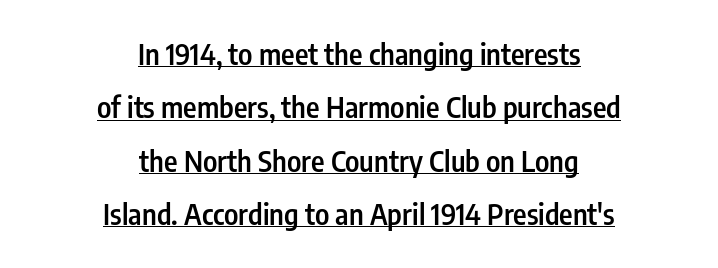
{"serif": "no", "italic": "no", "bold": "semi", "weight": "semibold", "width": "condensed", "stroke_contrast": "low", "x_height": "medium", "monospaced": "no", "underline": "yes", "align": "center", "line_spacing_ratio": 1.84, "letter_spacing": "normal", "letter_spacing_em": 0.0, "glyph_px": 29}
